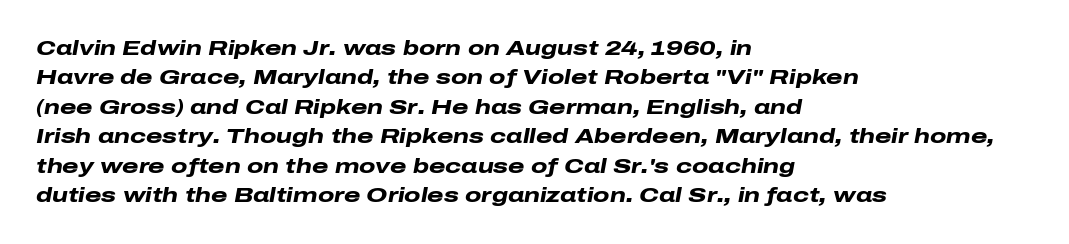
The image shows 21 px bold type, italic (leaning right); set left-aligned, normal line spacing (1.4x), normal letter spacing, not underlined.
